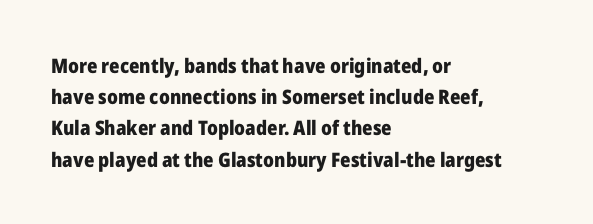
Beneath every word, the page is bare. The letterforms sit shoulder to shoulder at normal distance. The typesetter chose a ragged-right arrangement here. What weight is shown? A full bold with thick strokes.
